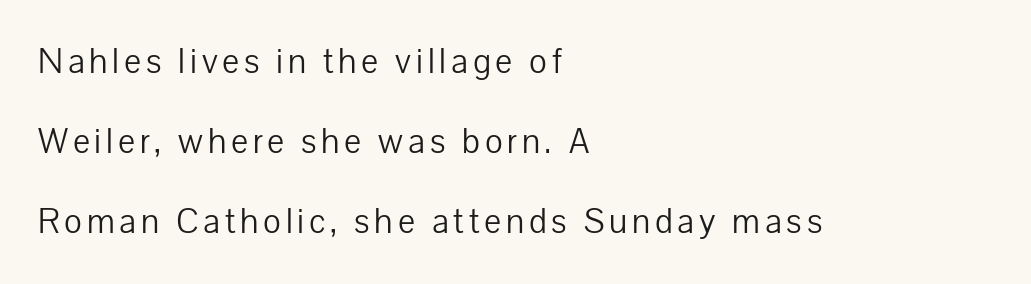
{"serif": "no", "italic": "no", "bold": "no", "weight": "light", "width": "normal", "stroke_contrast": "low", "x_height": "medium", "monospaced": "no", "underline": "no", "align": "left", "line_spacing": "loose", "line_spacing_ratio": 2.22, "glyph_px": 36}
